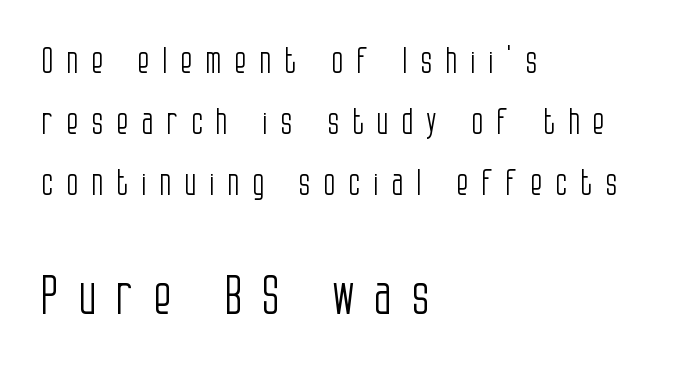
The letters advance in unequal steps, a hallmark of proportional type. A roman cut, with each character standing at attention. Typographically, this falls in the sans-serif category. These two chunks differ in scale, with the bottom chunk taking the larger measure. The letters look calm and open, with moderate or lighter stems.
